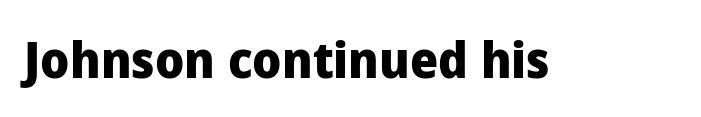
The image shows 50 px heavy sans-serif type, upright; set normal letter spacing, not underlined; low stroke contrast and a medium x-height.
